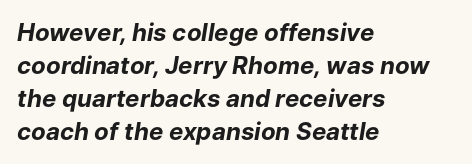
Q: Is the text bold? A: Yes.
Q: Is the text italic (slanted)? A: Yes, it leans right by about 9 degrees.
Q: Is the text underlined? A: No.
Q: How is the paragraph aligned? A: Left-aligned.
Q: Is the spacing between letters normal or unusually wide? A: Normal.
Q: Is the spacing between lines tight, normal or loose? A: Normal.
